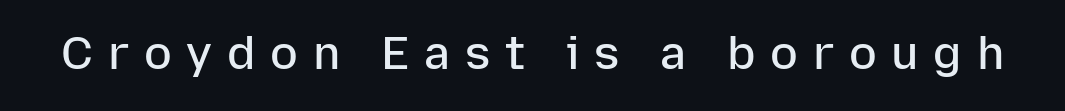
These lines are rendered in a variable-pitch font. Between one letter and the next there's a generous, obvious gap. In terms of posture, this sample is upright. Just letters on the line, the space beneath them empty.
